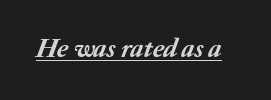
{"italic": "yes", "lean": "right", "slant_degrees": 20, "underline": "yes", "letter_spacing": "normal", "letter_spacing_em": 0.0, "glyph_px": 27}
